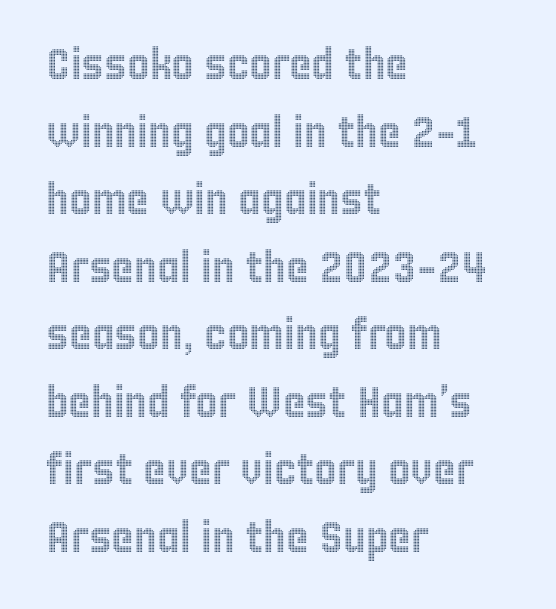
Italic: no, the glyphs are upright roman. Do the characters align in a grid? No, the font is proportional. The rendering anchors every line to the left-hand side. A bare baseline throughout the passage. This sample keeps an unexceptional amount of space between lines. Honestly, the letter spacing is just normal — you wouldn't notice it.
